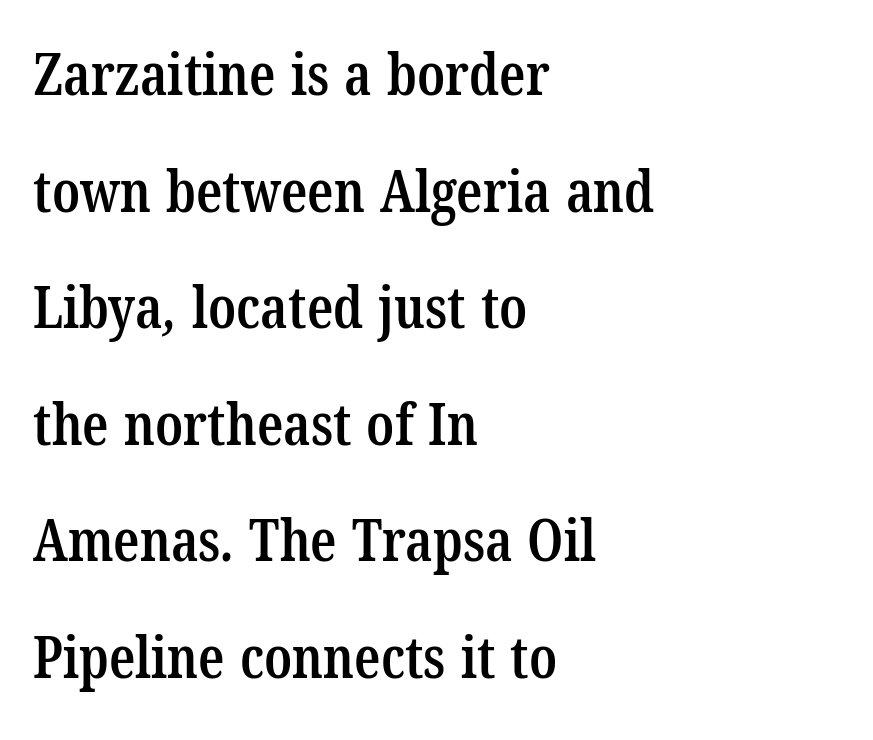
This sample trades compactness for vertical openness between lines. One-word summary of the alignment: left. Quick note: underline off. The horizontal fit of the characters is conventional and even. You could not count columns in this text — the font is proportionally spaced.
